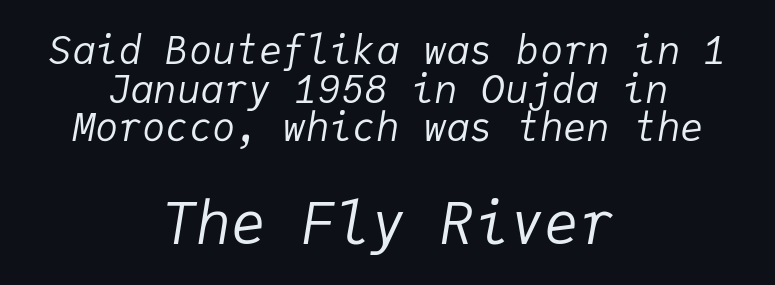
The vertical gap from one line to the next is small. In terms of posture, this sample is oblique. A typesetter would call this monospace, since all characters share one set width. Typeset on center — no edge is straight. The foot of each line stays bare and open.
